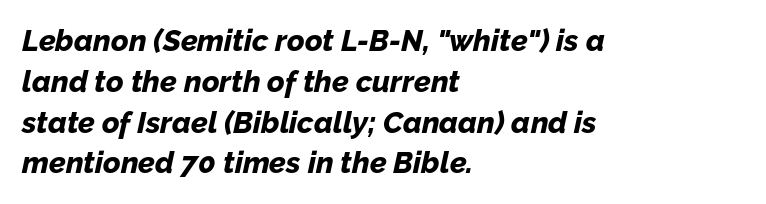
Tracking value appears to be zero — textbook default spacing. In terms of leading, this rendering sits right in the middle. Clear beneath every line of the passage. These lines are set flush left with a ragged right edge. These lines are rendered in a variable-pitch font.
